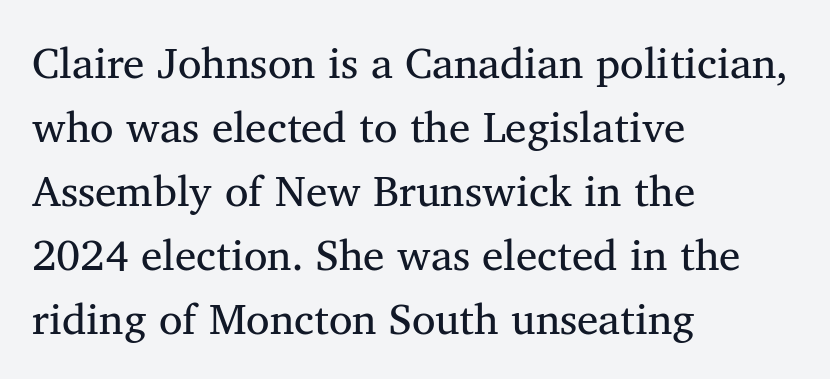
Q: Is the text bold? A: No.
Q: Is the text italic (slanted)? A: No, it is upright.
Q: Is the typeface a serif or a sans-serif typeface? A: Serif.
Q: Is the text underlined? A: No.
Q: How is the paragraph aligned? A: Left-aligned.
Q: Is the spacing between letters normal or unusually wide? A: Normal.
Q: Is the spacing between lines tight, normal or loose? A: Normal.
Q: Width (condensed, normal, or wide)? A: Normal.
Q: Stroke contrast? A: Medium.
Q: x-height? A: Medium.
Q: Monospaced? A: No.
